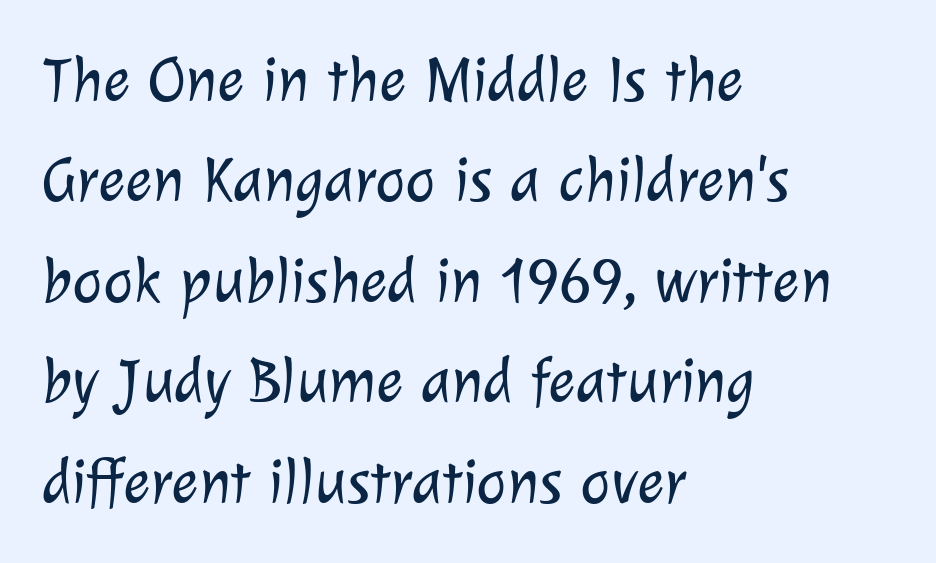
Q: Is the text bold? A: No.
Q: Is the typeface a serif or a sans-serif typeface? A: Sans-serif.
Q: Is the text underlined? A: No.
Q: How is the paragraph aligned? A: Left-aligned.
Q: Is the spacing between letters normal or unusually wide? A: Normal.
Q: Is the spacing between lines tight, normal or loose? A: Normal.
Q: Width (condensed, normal, or wide)? A: Normal.
Q: Stroke contrast? A: Low.
Q: x-height? A: Medium.
Q: Monospaced? A: No.
